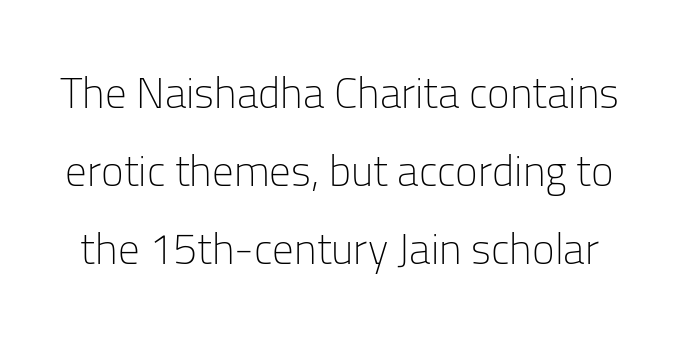
{"serif": "no", "italic": "no", "bold": "no", "weight": "light", "width": "normal", "stroke_contrast": "low", "x_height": "medium", "monospaced": "no", "underline": "no", "line_spacing_ratio": 1.81, "letter_spacing": "normal", "letter_spacing_em": 0.0, "glyph_px": 43}
